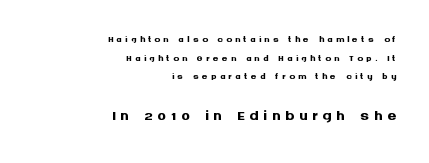
Typographic density is high because the face is bold. Interline gaps are of average width in this sample. The lettering stays uniformly vertical, giving the passage a roman look. The setting favours the right margin, as signatures and pull-quotes sometimes do.
